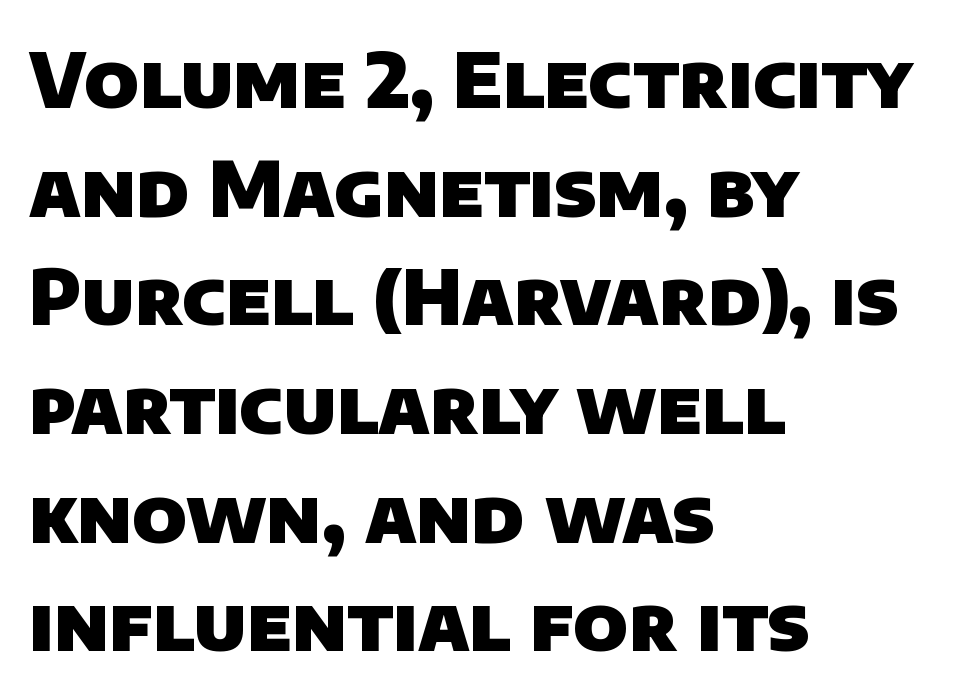
Are there feet on the stems? There aren't — it's a sans. The letters advance in unequal steps, a hallmark of proportional type. Any mark beneath the type? The region is blank. Is the type bold? Yes — the strokes are clearly thick and heavy. The leading is moderate, giving the passage an even texture.
